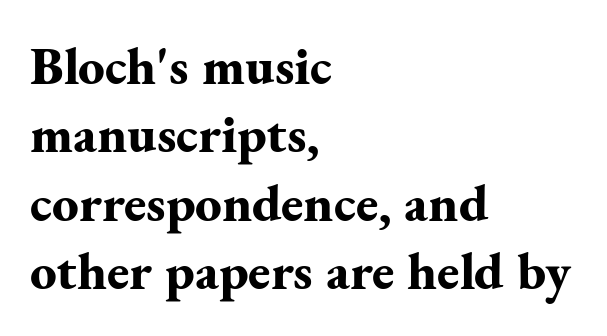
{"serif": "yes", "italic": "no", "bold": "yes", "weight": "bold", "width": "normal", "stroke_contrast": "medium", "x_height": "small", "monospaced": "no", "underline": "no", "align": "left", "line_spacing": "normal", "line_spacing_ratio": 1.29, "letter_spacing": "normal", "letter_spacing_em": 0.0, "glyph_px": 53}
